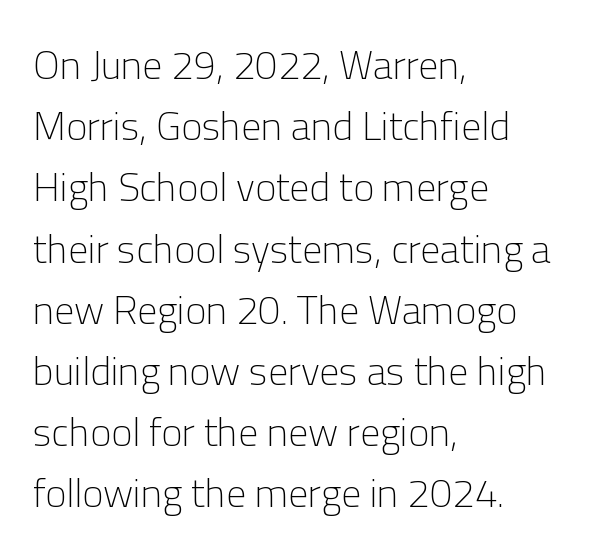
Q: Is the text bold? A: No.
Q: Is the text italic (slanted)? A: No, it is upright.
Q: Is the typeface a serif or a sans-serif typeface? A: Sans-serif.
Q: Is the text underlined? A: No.
Q: How is the paragraph aligned? A: Left-aligned.
Q: Is the spacing between letters normal or unusually wide? A: Normal.
Q: Is the spacing between lines tight, normal or loose? A: Normal.
Q: Width (condensed, normal, or wide)? A: Normal.
Q: Stroke contrast? A: Low.
Q: x-height? A: Medium.
Q: Monospaced? A: No.
